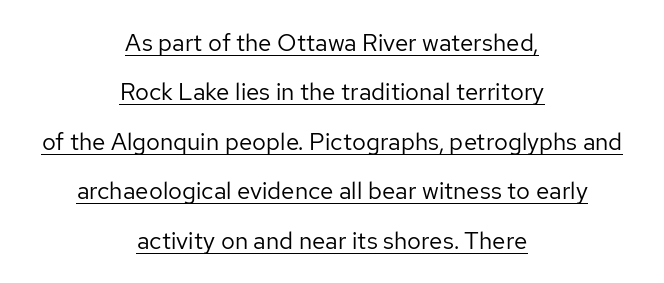
Q: Is the text bold? A: No.
Q: Is the text italic (slanted)? A: No, it is upright.
Q: Is the text underlined? A: Yes.
Q: How is the paragraph aligned? A: Centered.
Q: Is the spacing between letters normal or unusually wide? A: Normal.
Q: Is the spacing between lines tight, normal or loose? A: Loose.
